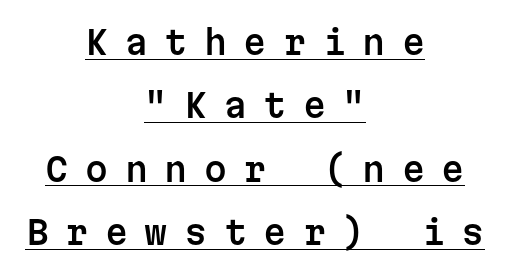
Q: Is the text italic (slanted)? A: No, it is upright.
Q: Is the typeface a serif or a sans-serif typeface? A: Sans-serif.
Q: Is the text underlined? A: Yes.
Q: How is the paragraph aligned? A: Centered.
Q: Is the spacing between letters normal or unusually wide? A: Unusually wide.
Q: Is the spacing between lines tight, normal or loose? A: Loose.
Q: Width (condensed, normal, or wide)? A: Normal.
Q: Stroke contrast? A: Low.
Q: x-height? A: Medium.
Q: Monospaced? A: Yes.
